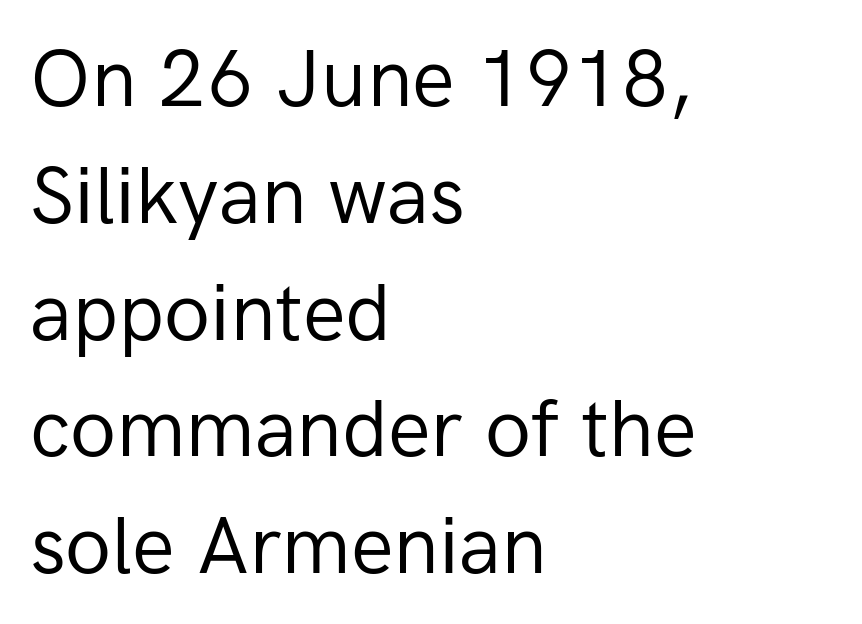
Q: Is the text bold? A: No.
Q: Is the text italic (slanted)? A: No, it is upright.
Q: Is the typeface a serif or a sans-serif typeface? A: Sans-serif.
Q: Is the text underlined? A: No.
Q: How is the paragraph aligned? A: Left-aligned.
Q: Is the spacing between letters normal or unusually wide? A: Normal.
Q: Is the spacing between lines tight, normal or loose? A: Normal.
Q: Width (condensed, normal, or wide)? A: Normal.
Q: Stroke contrast? A: Low.
Q: x-height? A: Medium.
Q: Monospaced? A: No.
